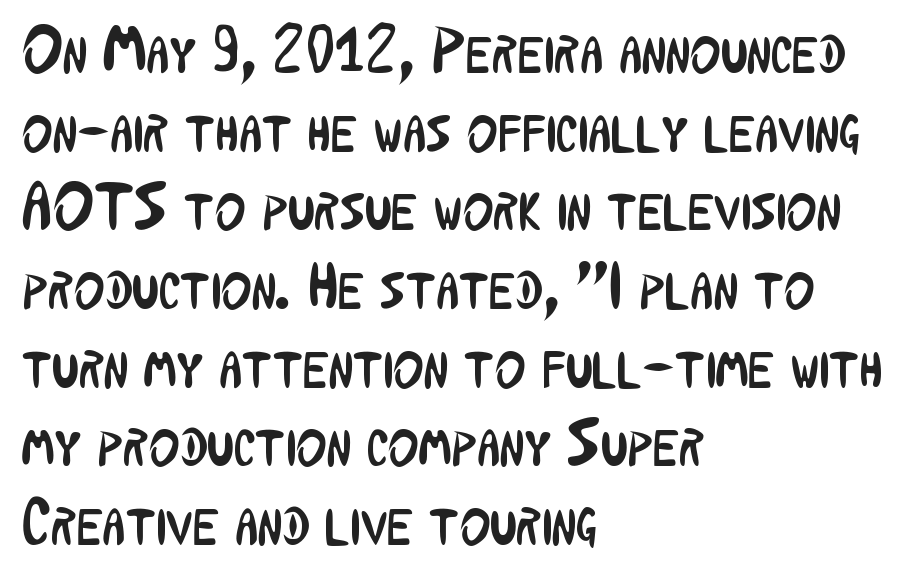
Nobody touched the tracking dial on this one. Each row of text sits above clean, open space. The text was rendered using a sans face with plain stroke endings. Stems here are at most as thick as an everyday book face.
